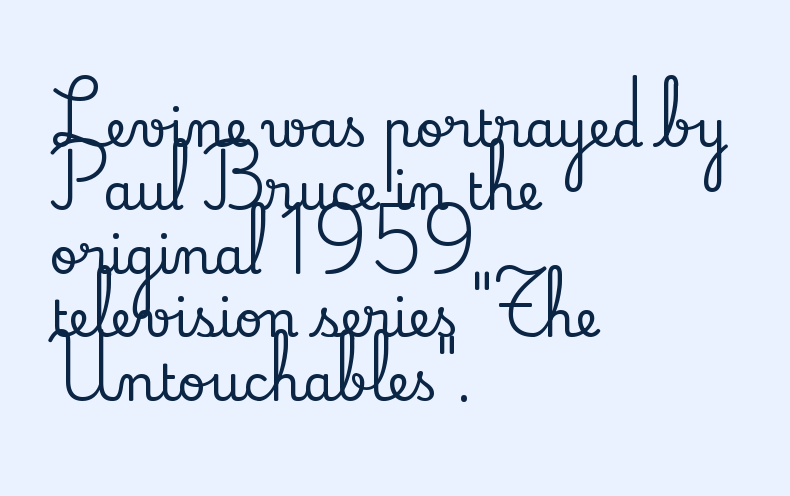
Q: Is the text italic (slanted)? A: No, it is upright.
Q: Is the typeface a serif or a sans-serif typeface? A: Serif.
Q: Is the text underlined? A: No.
Q: How is the paragraph aligned? A: Left-aligned.
Q: Is the spacing between letters normal or unusually wide? A: Normal.
Q: Is the spacing between lines tight, normal or loose? A: Normal.
Q: Width (condensed, normal, or wide)? A: Normal.
Q: Stroke contrast? A: Low.
Q: x-height? A: Small.
Q: Monospaced? A: No.
